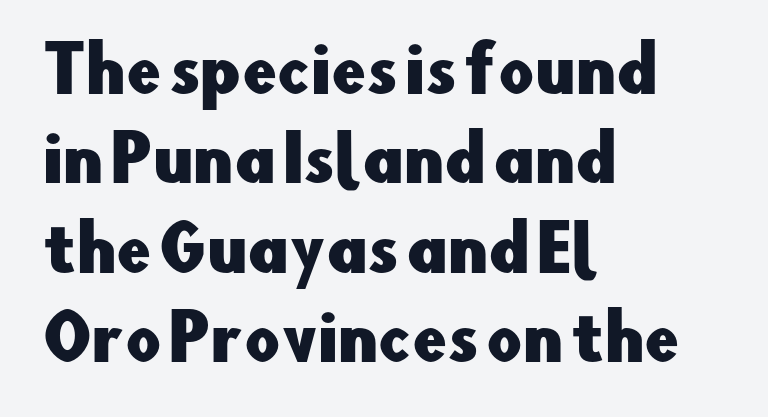
The line-height multiplier appears to be the usual default. Do the characters align in a grid? No, the font is proportional. The face used here is rendered with its standard letterfit. Underlining? Definitely not there. Type style note: lacks serifs. The typesetter chose a ragged-right arrangement here.
